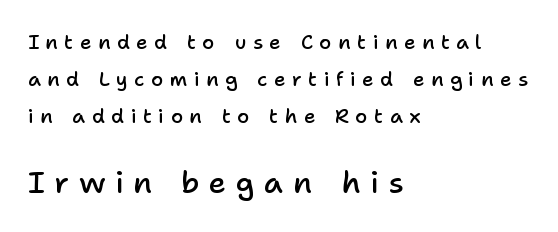
{"serif": "no", "italic": "no", "bold": "semi", "weight": "semibold", "width": "normal", "stroke_contrast": "low", "x_height": "medium", "monospaced": "no", "underline": "no", "align": "left", "line_spacing_ratio": 1.84, "letter_spacing": "wide", "letter_spacing_em": 0.32, "larger_block": "second", "size_ratio": 1.5, "glyph_px": 30}
